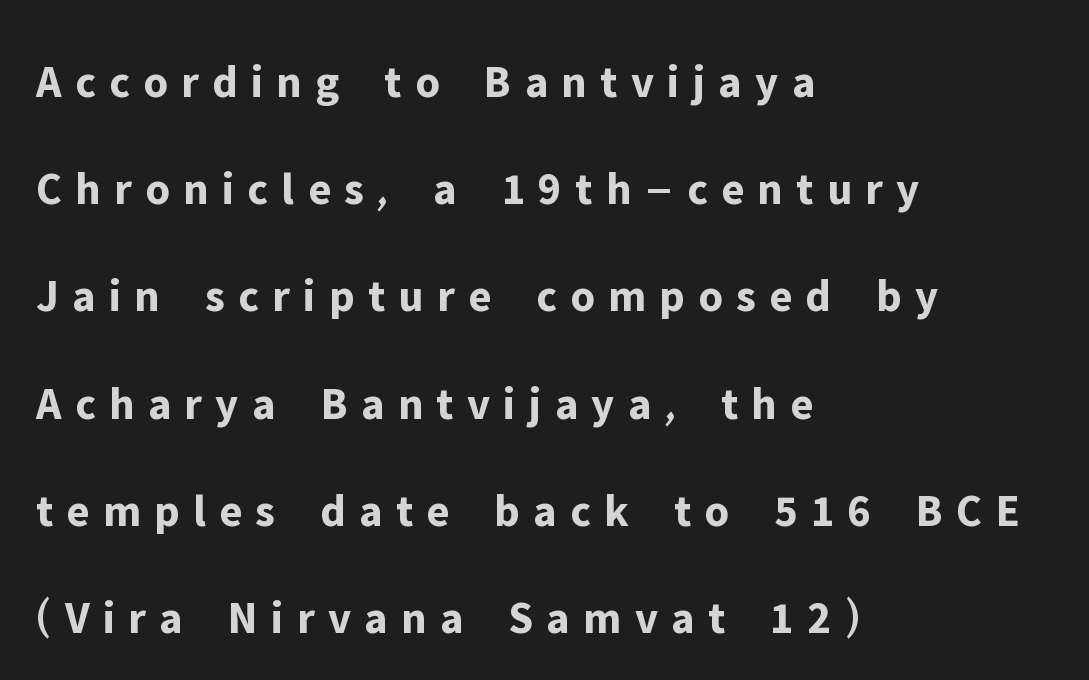
The image shows 46 px bold sans-serif type, upright; set left-aligned, loose line spacing (2.33x), unusually wide letter spacing (+0.29 em), not underlined; low stroke contrast and a medium x-height.
